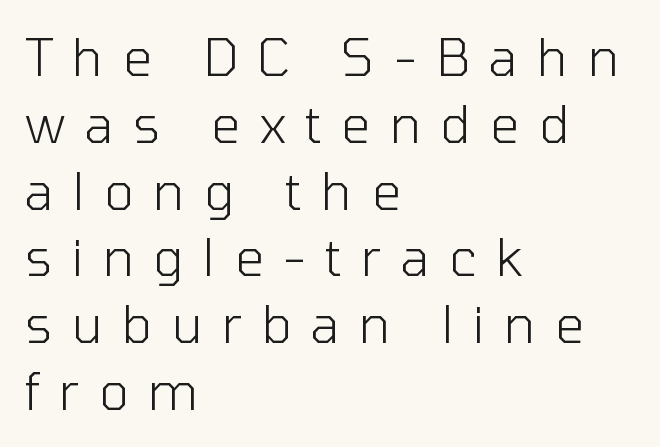
The image shows 51 px light sans-serif type, upright; set left-aligned, normal line spacing (1.31x), unusually wide letter spacing (+0.38 em), not underlined; low stroke contrast and a medium x-height.
